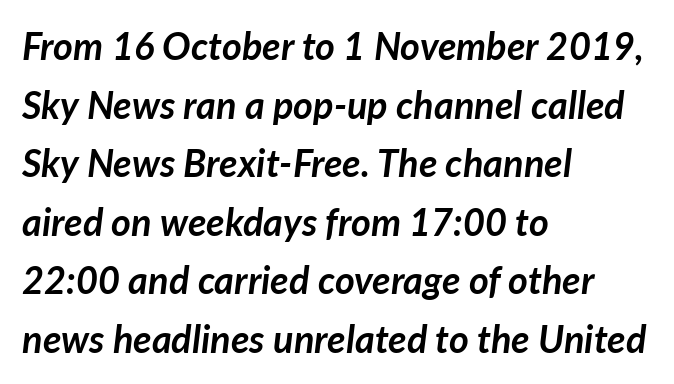
{"italic": "yes", "lean": "right", "slant_degrees": 7, "bold": "yes", "weight": "semibold", "width": "normal", "stroke_contrast": "low", "x_height": "medium", "monospaced": "no", "underline": "no", "align": "left", "line_spacing": "normal", "line_spacing_ratio": 1.54, "letter_spacing": "normal", "letter_spacing_em": 0.0, "glyph_px": 38}
